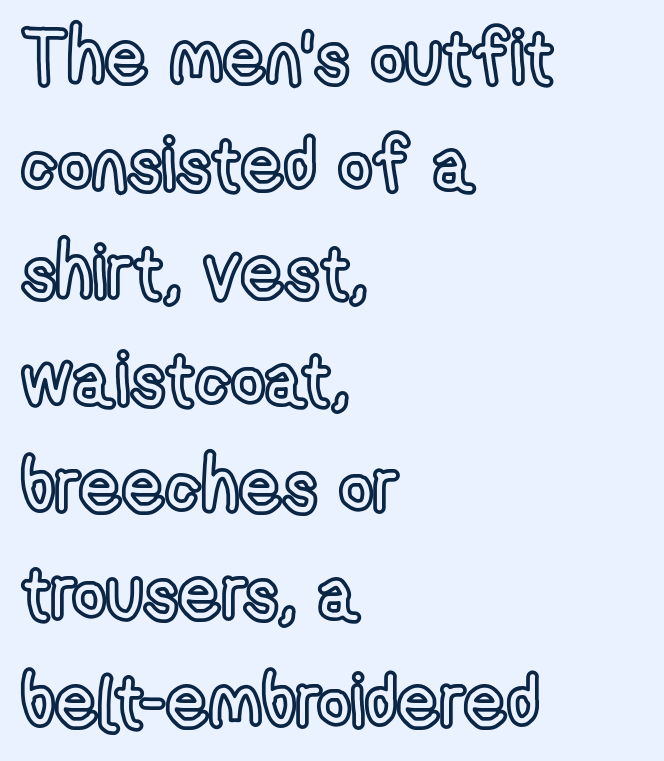
Default kerning and tracking; the words read as compact shapes. Each letter keeps its own natural width here, so spacing adapts to shape. Nope, not italic — everything's standing straight. The line-height multiplier appears to be the usual default. Line beginnings align vertically; line endings do not.
